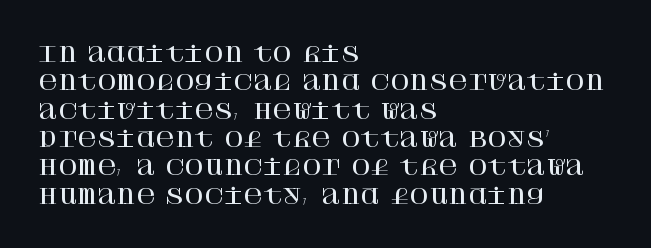
Q: Is the text italic (slanted)? A: No, it is upright.
Q: Is the text underlined? A: No.
Q: How is the paragraph aligned? A: Left-aligned.
Q: Is the spacing between letters normal or unusually wide? A: Normal.
Q: Is the spacing between lines tight, normal or loose? A: Normal.
